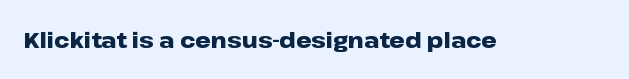
{"italic": "no", "bold": "yes", "underline": "no", "letter_spacing": "normal", "letter_spacing_em": 0.0, "glyph_px": 22}
